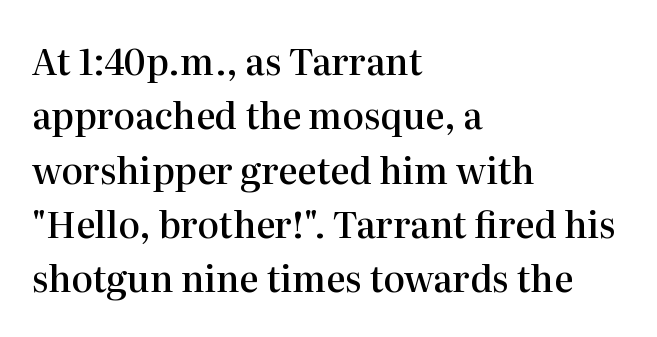
{"serif": "yes", "italic": "no", "bold": "semi", "weight": "semibold", "width": "normal", "stroke_contrast": "high", "x_height": "medium", "monospaced": "no", "underline": "no", "align": "left", "line_spacing": "normal", "line_spacing_ratio": 1.51, "letter_spacing": "normal", "letter_spacing_em": 0.0, "glyph_px": 36}
